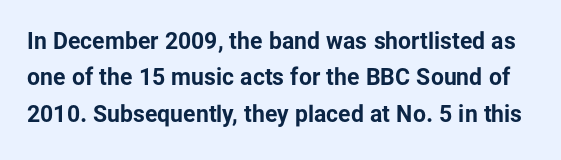
Q: Is the text bold? A: Yes.
Q: Is the text italic (slanted)? A: No, it is upright.
Q: Is the text underlined? A: No.
Q: Is the spacing between letters normal or unusually wide? A: Normal.
Q: Is the spacing between lines tight, normal or loose? A: Normal.
